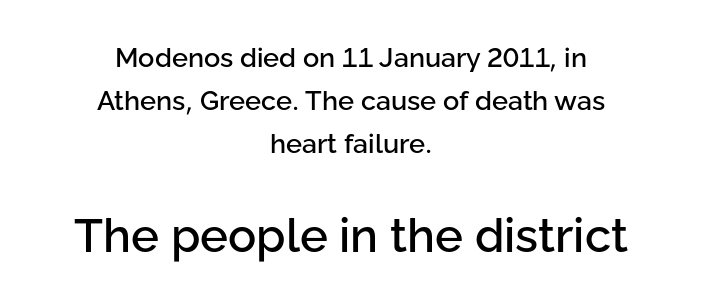
Q: Is the text italic (slanted)? A: No, it is upright.
Q: Is the typeface a serif or a sans-serif typeface? A: Sans-serif.
Q: Is the text underlined? A: No.
Q: How is the paragraph aligned? A: Centered.
Q: Is the spacing between letters normal or unusually wide? A: Normal.
Q: Is the spacing between lines tight, normal or loose? A: Normal.
Q: Which block of text is set in a larger size, the first (top) or the second (bottom)? A: The second (bottom) one.
Q: Width (condensed, normal, or wide)? A: Normal.
Q: Stroke contrast? A: Low.
Q: x-height? A: Medium.
Q: Monospaced? A: No.
